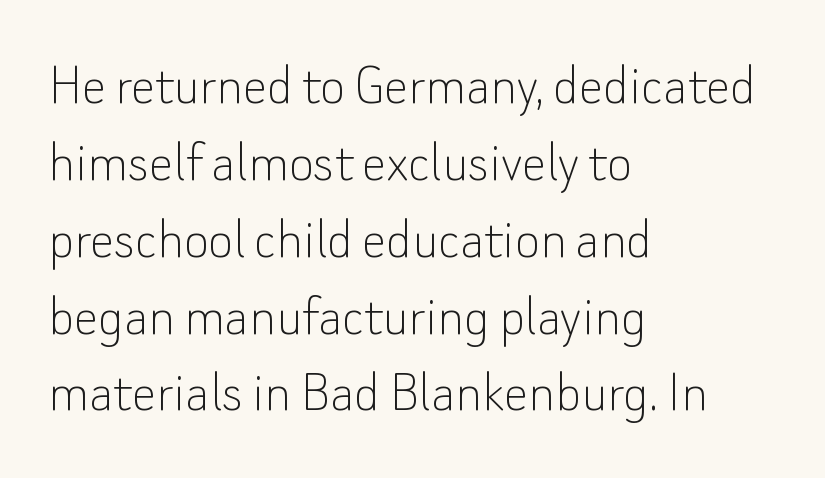
Q: Is the text bold? A: No.
Q: Is the text italic (slanted)? A: No, it is upright.
Q: Is the typeface a serif or a sans-serif typeface? A: Sans-serif.
Q: Is the text underlined? A: No.
Q: How is the paragraph aligned? A: Left-aligned.
Q: Is the spacing between letters normal or unusually wide? A: Normal.
Q: Is the spacing between lines tight, normal or loose? A: Normal.
Q: Width (condensed, normal, or wide)? A: Normal.
Q: Stroke contrast? A: Low.
Q: x-height? A: Small.
Q: Monospaced? A: No.
